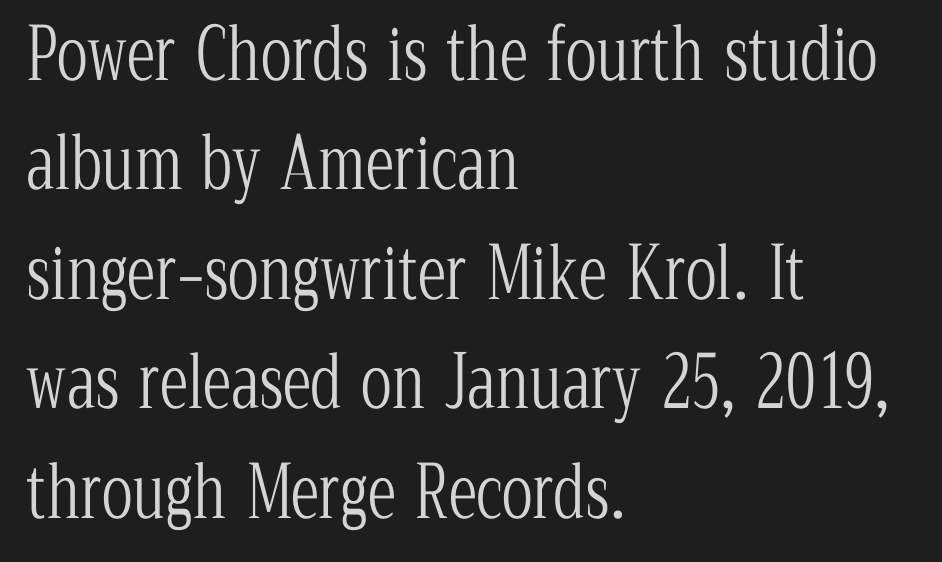
The image shows 72 px light, condensed serif type, upright; set left-aligned, normal line spacing (1.52x), normal letter spacing, not underlined; low stroke contrast and a medium x-height.
